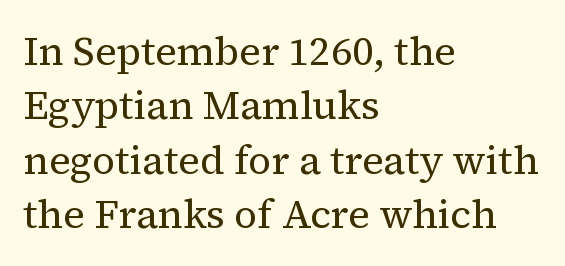
{"serif": "yes", "italic": "no", "bold": "no", "weight": "regular", "width": "normal", "stroke_contrast": "medium", "x_height": "medium", "monospaced": "no", "underline": "no", "align": "left", "line_spacing": "normal", "line_spacing_ratio": 1.36, "letter_spacing": "normal", "letter_spacing_em": 0.0, "glyph_px": 40}
